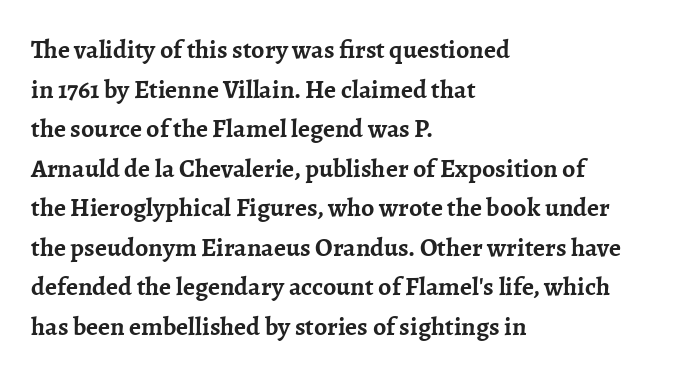
Q: Is the text bold? A: Yes.
Q: Is the text italic (slanted)? A: No, it is upright.
Q: Is the text underlined? A: No.
Q: How is the paragraph aligned? A: Left-aligned.
Q: Is the spacing between letters normal or unusually wide? A: Normal.
Q: Is the spacing between lines tight, normal or loose? A: Normal.
